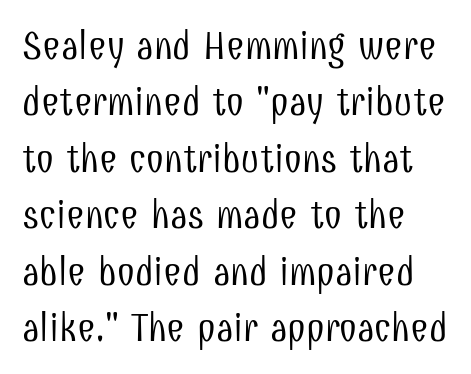
{"serif": "no", "italic": "no", "bold": "no", "weight": "light", "width": "condensed", "stroke_contrast": "low", "x_height": "medium", "monospaced": "no", "underline": "no", "align": "left", "line_spacing": "normal", "line_spacing_ratio": 1.41, "letter_spacing": "normal", "letter_spacing_em": 0.0, "glyph_px": 40}
